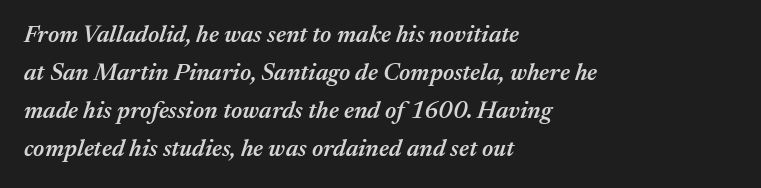
Compared with typical paragraphs, the rows here are spaced about the same. Tracking here is standard; glyphs follow each other at the usual distance. The foot of each line stays bare and open. If you drew a line through each stem, it would be angled. The typesetting leans somewhat heavy: a semibold. The passage is arranged the way most books set body copy — flush left.
